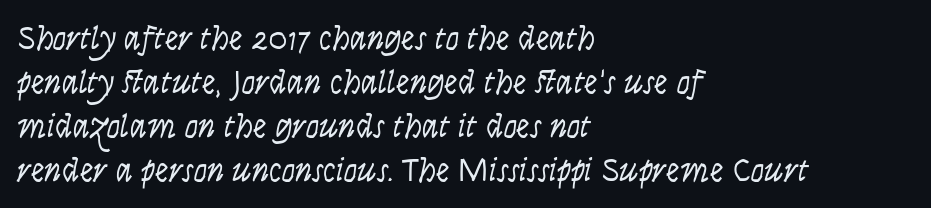
Q: Is the text bold? A: No.
Q: Is the text italic (slanted)? A: Yes.
Q: Is the typeface a serif or a sans-serif typeface? A: Sans-serif.
Q: Is the text underlined? A: No.
Q: How is the paragraph aligned? A: Left-aligned.
Q: Is the spacing between letters normal or unusually wide? A: Normal.
Q: Is the spacing between lines tight, normal or loose? A: Normal.
Q: Width (condensed, normal, or wide)? A: Condensed.
Q: Stroke contrast? A: Low.
Q: x-height? A: Large.
Q: Monospaced? A: No.
